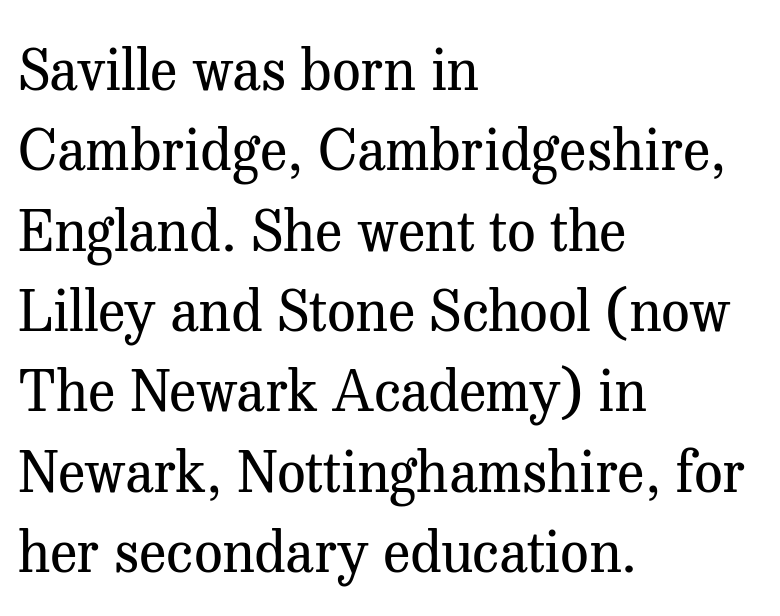
{"serif": "yes", "italic": "no", "bold": "no", "weight": "regular", "width": "normal", "stroke_contrast": "medium", "x_height": "medium", "monospaced": "no", "underline": "no", "align": "left", "line_spacing": "normal", "line_spacing_ratio": 1.41, "letter_spacing": "normal", "letter_spacing_em": 0.0, "glyph_px": 57}
